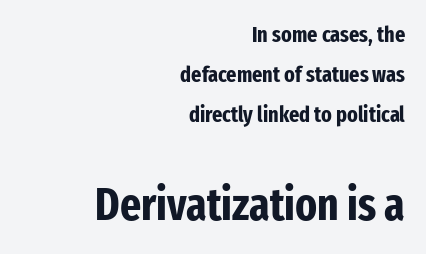
Character widths vary here, with narrow letters taking less room than wide ones. Letter spacing: default. Layout note: lines flush right. Vertical strokes here are truly vertical. Is the lower block the larger one? Yes — the lower block carries the bigger type.
